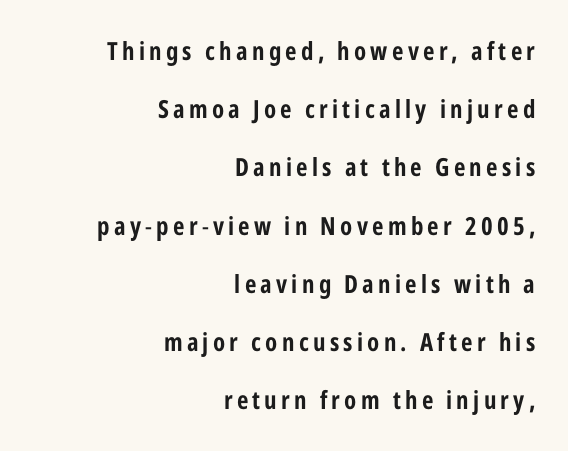
The image shows 25 px text type, upright; set right-aligned, loose line spacing (2.33x), not underlined.
